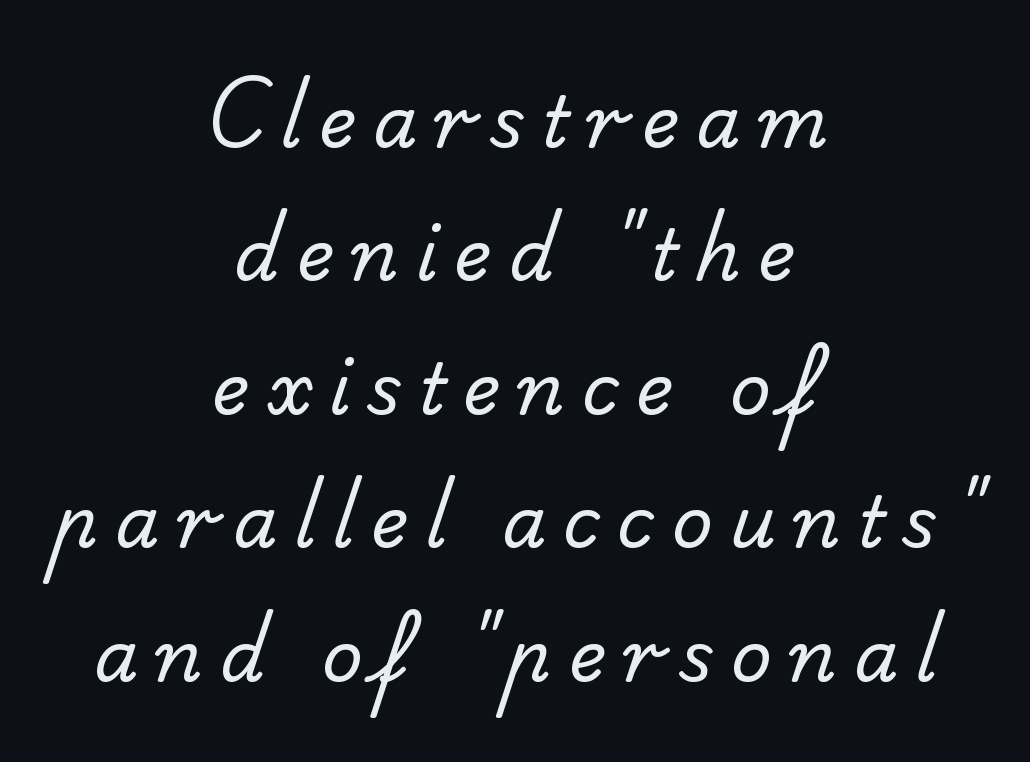
{"serif": "no", "bold": "no", "weight": "regular", "width": "normal", "stroke_contrast": "low", "x_height": "small", "monospaced": "no", "underline": "no", "align": "center", "line_spacing_ratio": 1.88, "letter_spacing": "wide", "letter_spacing_em": 0.24, "glyph_px": 71}
